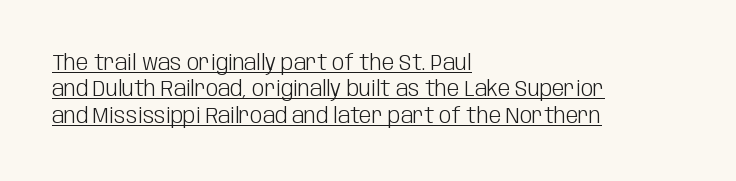
The image shows 22 px text type, upright; set left-aligned, line spacing 1.2x, normal letter spacing, underlined.
